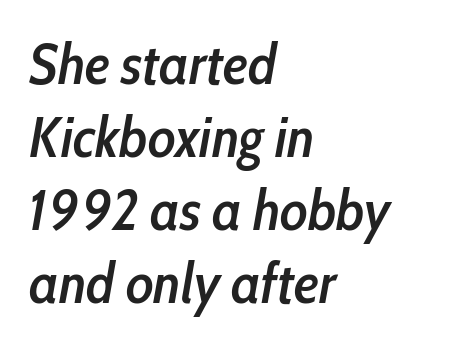
{"italic": "yes", "lean": "right", "slant_degrees": 10, "bold": "semi", "weight": "semibold", "width": "condensed", "stroke_contrast": "low", "x_height": "medium", "monospaced": "no", "underline": "no", "align": "left", "line_spacing": "normal", "line_spacing_ratio": 1.28, "letter_spacing": "normal", "letter_spacing_em": 0.0, "glyph_px": 57}
